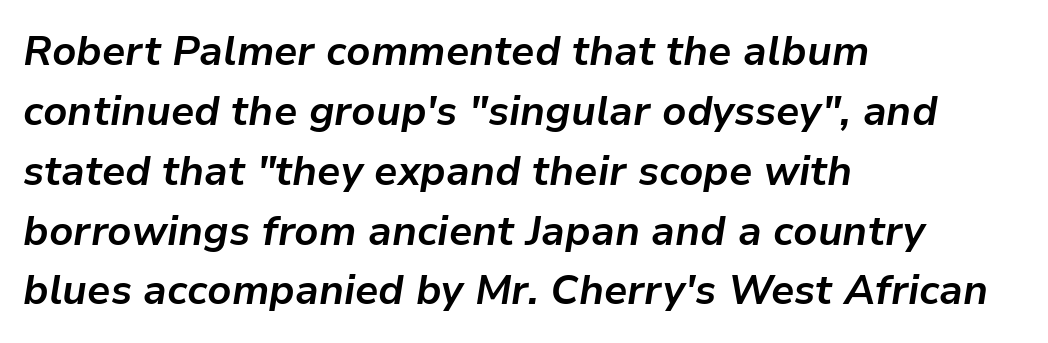
Q: Is the text bold? A: Yes.
Q: Is the text italic (slanted)? A: Yes, it leans right by about 9 degrees.
Q: Is the text underlined? A: No.
Q: How is the paragraph aligned? A: Left-aligned.
Q: Is the spacing between letters normal or unusually wide? A: Normal.
Q: Is the spacing between lines tight, normal or loose? A: Normal.
Q: Width (condensed, normal, or wide)? A: Normal.
Q: Stroke contrast? A: Low.
Q: x-height? A: Medium.
Q: Monospaced? A: No.
